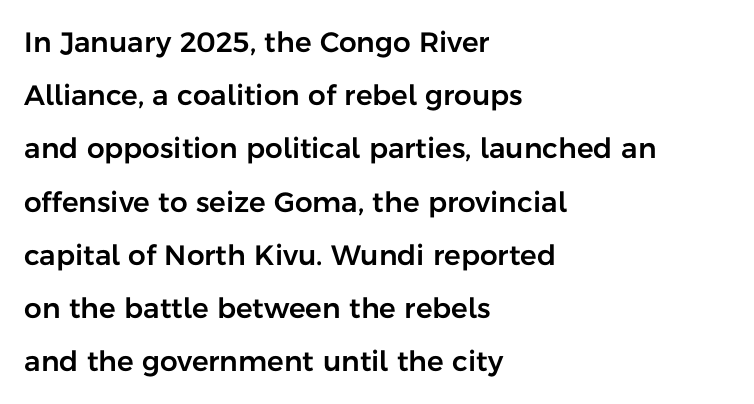
Q: Is the text italic (slanted)? A: No, it is upright.
Q: Is the typeface a serif or a sans-serif typeface? A: Sans-serif.
Q: Is the text underlined? A: No.
Q: How is the paragraph aligned? A: Left-aligned.
Q: Is the spacing between letters normal or unusually wide? A: Normal.
Q: Is the spacing between lines tight, normal or loose? A: Loose.
Q: Width (condensed, normal, or wide)? A: Normal.
Q: Stroke contrast? A: Low.
Q: x-height? A: Medium.
Q: Monospaced? A: No.
